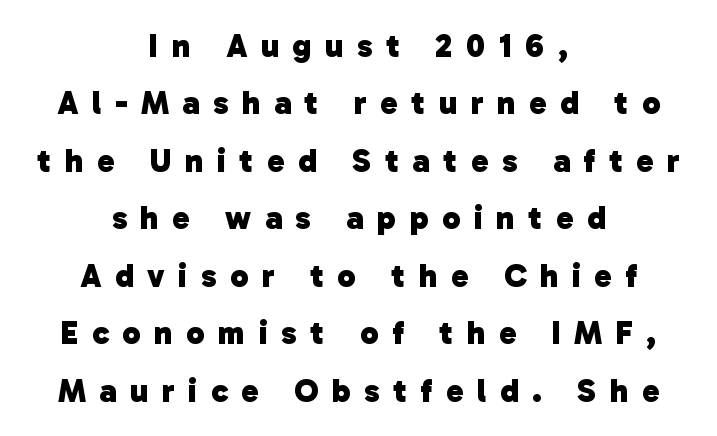
Q: Is the text bold? A: Yes.
Q: Is the typeface a serif or a sans-serif typeface? A: Sans-serif.
Q: Is the text underlined? A: No.
Q: How is the paragraph aligned? A: Centered.
Q: Is the spacing between letters normal or unusually wide? A: Unusually wide.
Q: Width (condensed, normal, or wide)? A: Normal.
Q: Stroke contrast? A: Low.
Q: x-height? A: Medium.
Q: Monospaced? A: No.
